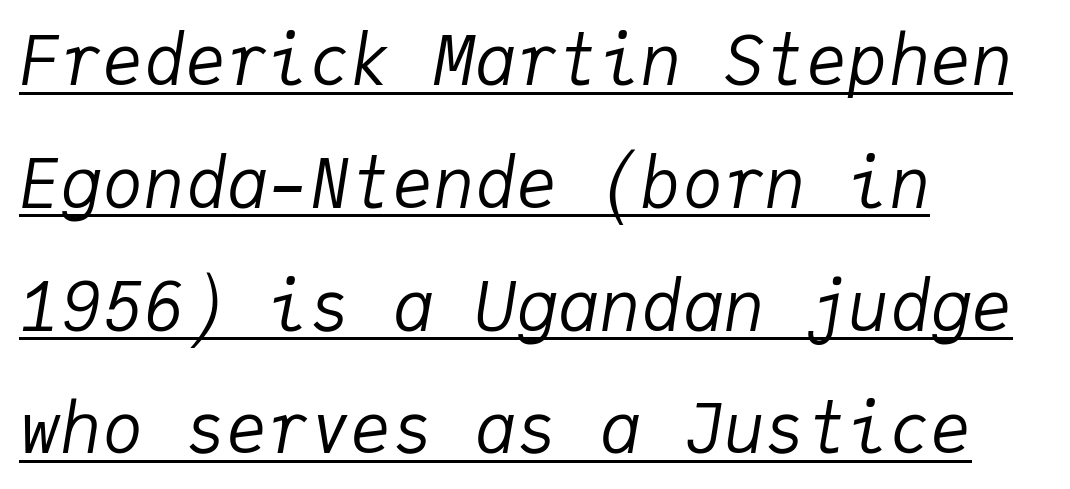
Q: Is the text bold? A: No.
Q: Is the text italic (slanted)? A: Yes, it leans right by about 9 degrees.
Q: Is the text underlined? A: Yes.
Q: How is the paragraph aligned? A: Left-aligned.
Q: Is the spacing between letters normal or unusually wide? A: Normal.
Q: Width (condensed, normal, or wide)? A: Normal.
Q: Stroke contrast? A: Low.
Q: x-height? A: Medium.
Q: Monospaced? A: Yes.
